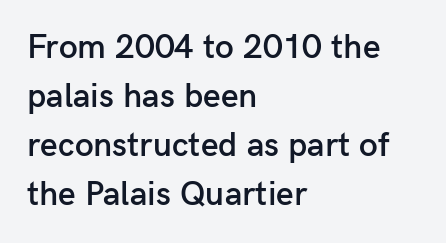
Q: Is the text bold? A: Semi-bold.
Q: Is the text italic (slanted)? A: No, it is upright.
Q: Is the typeface a serif or a sans-serif typeface? A: Sans-serif.
Q: Is the text underlined? A: No.
Q: How is the paragraph aligned? A: Left-aligned.
Q: Is the spacing between letters normal or unusually wide? A: Normal.
Q: Is the spacing between lines tight, normal or loose? A: Normal.
Q: Width (condensed, normal, or wide)? A: Normal.
Q: Stroke contrast? A: Low.
Q: x-height? A: Medium.
Q: Monospaced? A: No.
